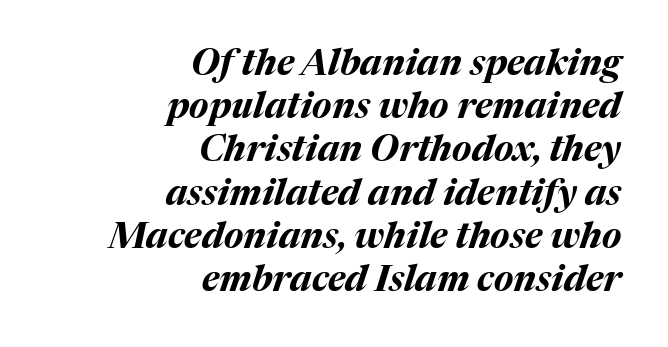
{"italic": "yes", "lean": "right", "slant_degrees": 17, "bold": "yes", "weight": "bold", "width": "normal", "stroke_contrast": "medium", "x_height": "medium", "monospaced": "no", "underline": "no", "align": "right", "line_spacing_ratio": 1.2, "letter_spacing": "normal", "letter_spacing_em": 0.0, "glyph_px": 36}
